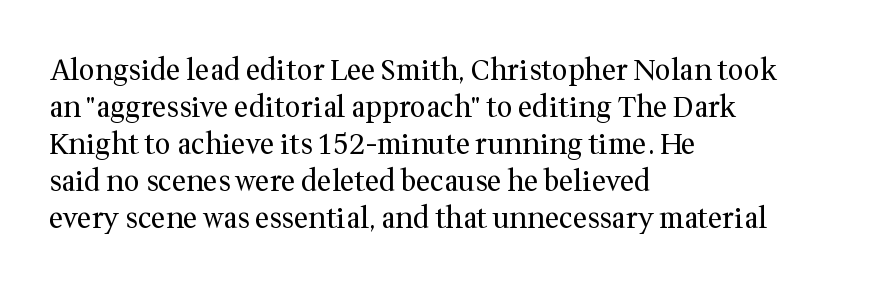
The text block is weighted toward the left margin, trailing off unevenly rightward. Is the stroke heavy? The answer is a plain regular-or-lighter. Style check: upright. The vertical gap from one line to the next is medium. To sum up the face: it has serifs.
